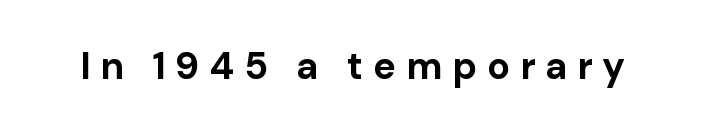
The image shows 38 px bold sans-serif type, upright; set unusually wide letter spacing (+0.26 em), not underlined; low stroke contrast and a medium x-height.
